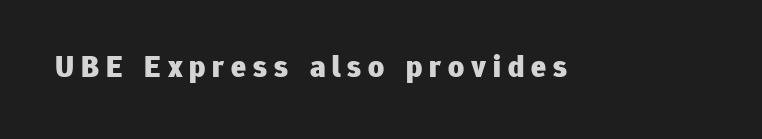
{"serif": "no", "italic": "no", "bold": "yes", "weight": "heavy", "width": "normal", "stroke_contrast": "low", "x_height": "medium", "monospaced": "no", "underline": "no", "letter_spacing": "wide", "letter_spacing_em": 0.22, "glyph_px": 31}
